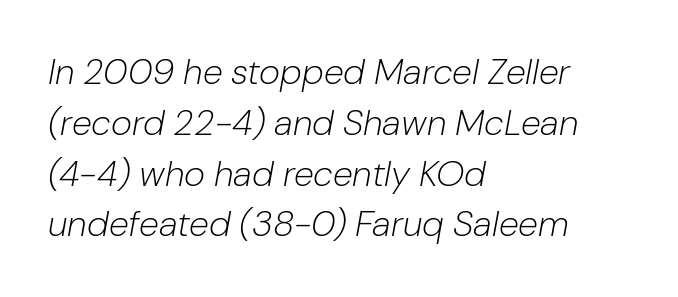
{"italic": "yes", "lean": "right", "slant_degrees": 10, "bold": "no", "weight": "light", "width": "normal", "stroke_contrast": "low", "x_height": "medium", "monospaced": "no", "underline": "no", "align": "left", "line_spacing": "normal", "line_spacing_ratio": 1.41, "letter_spacing": "normal", "letter_spacing_em": 0.0, "glyph_px": 36}
